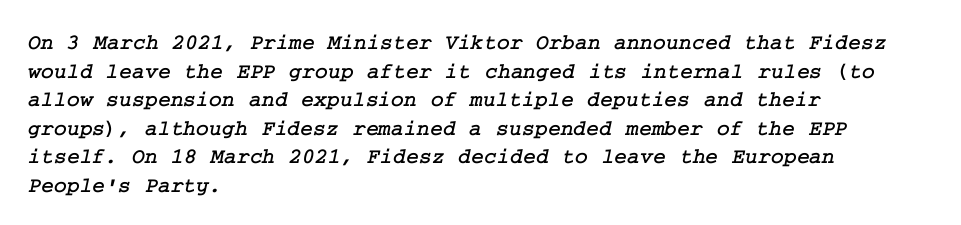
Just letters on the line, the space beneath them empty. This block has exactly the height ordinary leading produces. Letter spacing: default. These lines are set flush left with a ragged right edge.
